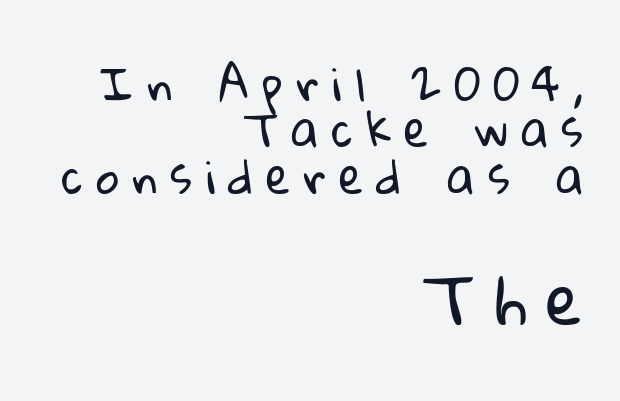
Q: Is the text bold? A: No.
Q: Is the typeface a serif or a sans-serif typeface? A: Sans-serif.
Q: Is the text underlined? A: No.
Q: How is the paragraph aligned? A: Right-aligned.
Q: Is the spacing between letters normal or unusually wide? A: Unusually wide.
Q: Is the spacing between lines tight, normal or loose? A: Tight.
Q: Which block of text is set in a larger size, the first (top) or the second (bottom)? A: The second (bottom) one.
Q: Width (condensed, normal, or wide)? A: Normal.
Q: Stroke contrast? A: Low.
Q: x-height? A: Medium.
Q: Monospaced? A: No.
